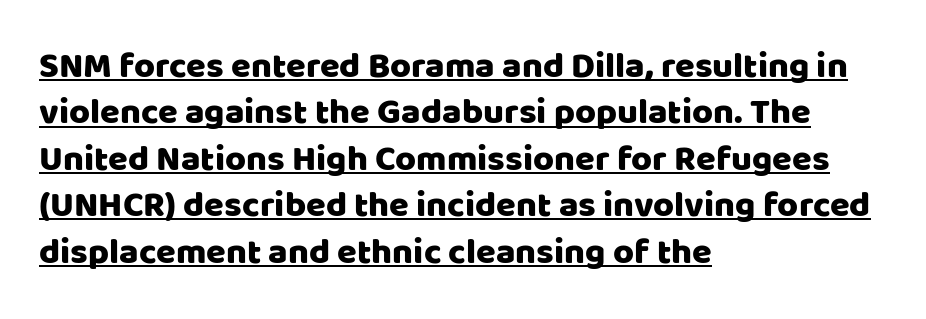
{"serif": "no", "italic": "no", "width": "normal", "stroke_contrast": "low", "x_height": "large", "monospaced": "no", "underline": "yes", "align": "left", "line_spacing": "normal", "line_spacing_ratio": 1.29, "letter_spacing": "normal", "letter_spacing_em": 0.0, "glyph_px": 36}
